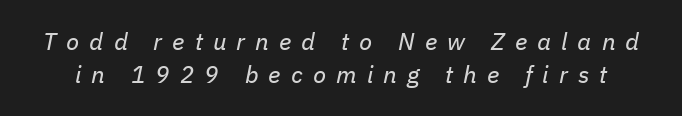
Q: Is the text bold? A: No.
Q: Is the text italic (slanted)? A: Yes, it leans right by about 11 degrees.
Q: Is the text underlined? A: No.
Q: Is the spacing between letters normal or unusually wide? A: Unusually wide.
Q: Is the spacing between lines tight, normal or loose? A: Normal.
